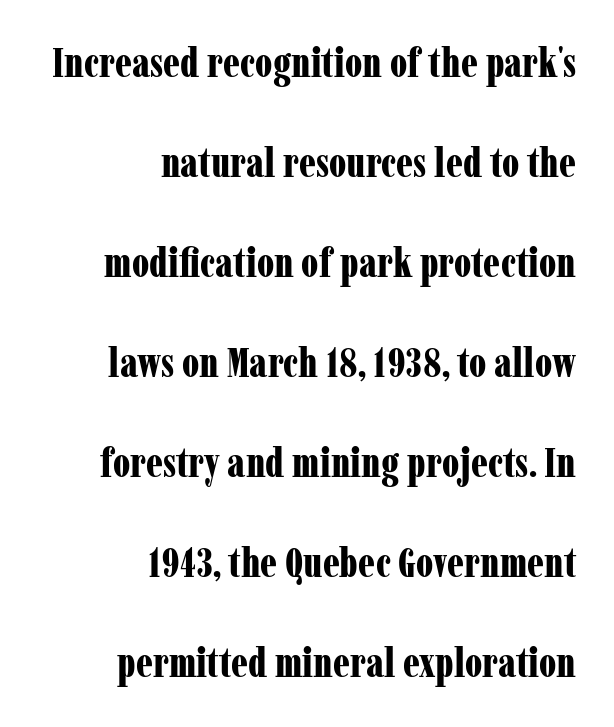
Character widths vary here, with narrow letters taking less room than wide ones. Every letter is thick-stroked: bold, no question. This block would shrink considerably if given ordinary leading; it's expanded now. Is there any slant? The stems are plumb. Horizontal alignment here is rightward, an uncommon choice for prose. The specimen omits any rule beneath the text block's lines.
